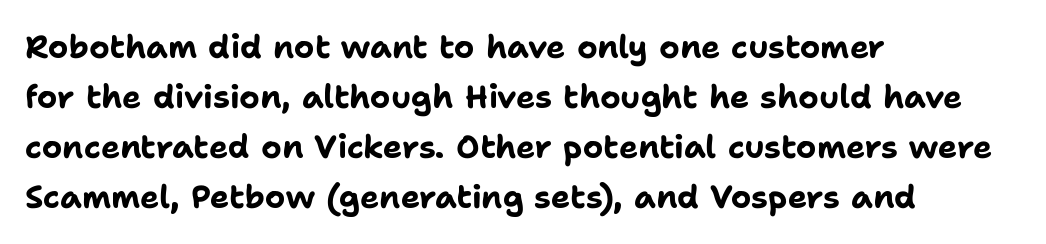
{"serif": "no", "italic": "no", "bold": "yes", "weight": "bold", "width": "normal", "stroke_contrast": "low", "x_height": "medium", "monospaced": "no", "underline": "no", "align": "left", "line_spacing": "normal", "line_spacing_ratio": 1.56, "letter_spacing": "normal", "letter_spacing_em": 0.0, "glyph_px": 32}
